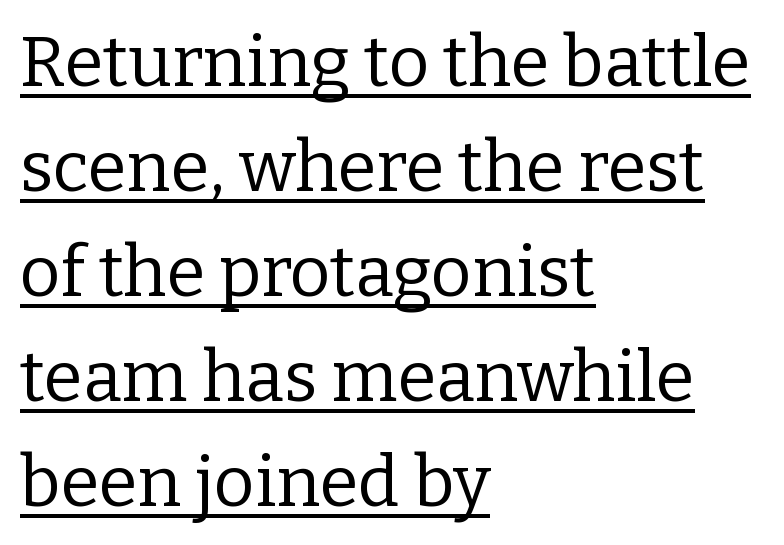
{"serif": "yes", "italic": "no", "bold": "no", "weight": "regular", "width": "normal", "stroke_contrast": "low", "x_height": "medium", "monospaced": "no", "underline": "yes", "align": "left", "line_spacing": "normal", "line_spacing_ratio": 1.5, "letter_spacing": "normal", "letter_spacing_em": 0.0, "glyph_px": 70}
